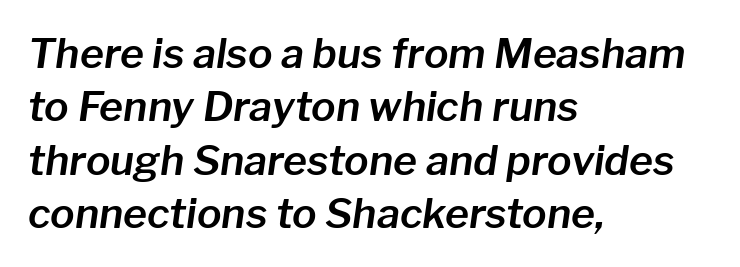
If you drew a line through each stem, it would be angled. Descender tails drop into unmarked territory. Normally led — the rows are evenly, conventionally spaced. Every row of glyphs begins at an identical x-position on the left. Standard letterfit; no display-style spreading of the glyphs.
